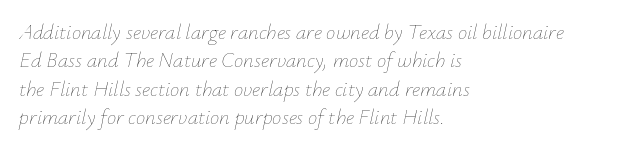
{"italic": "yes", "lean": "right", "slant_degrees": 12, "bold": "no", "underline": "no", "align": "left", "line_spacing": "normal", "line_spacing_ratio": 1.35, "letter_spacing": "normal", "letter_spacing_em": 0.0, "glyph_px": 21}
